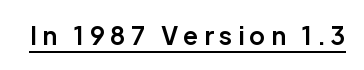
{"italic": "no", "bold": "yes", "underline": "yes", "letter_spacing": "wide", "letter_spacing_em": 0.23, "glyph_px": 24}
